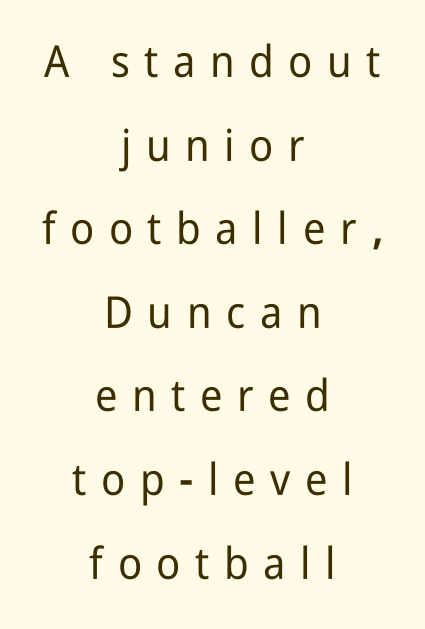
{"serif": "no", "italic": "no", "width": "condensed", "stroke_contrast": "low", "x_height": "medium", "monospaced": "no", "underline": "no", "align": "center", "line_spacing": "loose", "line_spacing_ratio": 1.9, "letter_spacing": "wide", "letter_spacing_em": 0.33, "glyph_px": 44}
